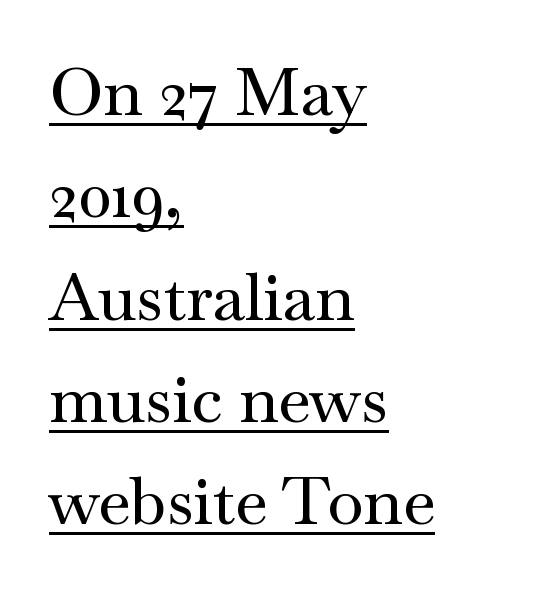
Q: Is the text italic (slanted)? A: No, it is upright.
Q: Is the typeface a serif or a sans-serif typeface? A: Serif.
Q: Is the text underlined? A: Yes.
Q: How is the paragraph aligned? A: Left-aligned.
Q: Is the spacing between letters normal or unusually wide? A: Normal.
Q: Is the spacing between lines tight, normal or loose? A: Normal.
Q: Width (condensed, normal, or wide)? A: Wide.
Q: Stroke contrast? A: Medium.
Q: x-height? A: Small.
Q: Monospaced? A: No.
